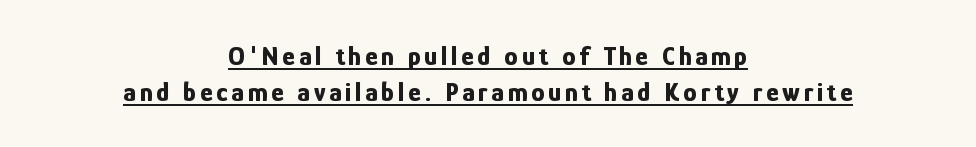
The image shows 27 px bold type, upright; set centered, normal line spacing (1.35x), underlined.
